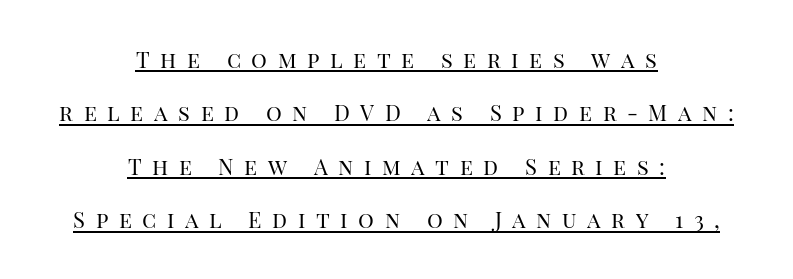
Q: Is the text bold? A: No.
Q: Is the text italic (slanted)? A: No, it is upright.
Q: Is the text underlined? A: Yes.
Q: How is the paragraph aligned? A: Centered.
Q: Is the spacing between letters normal or unusually wide? A: Unusually wide.
Q: Is the spacing between lines tight, normal or loose? A: Loose.
